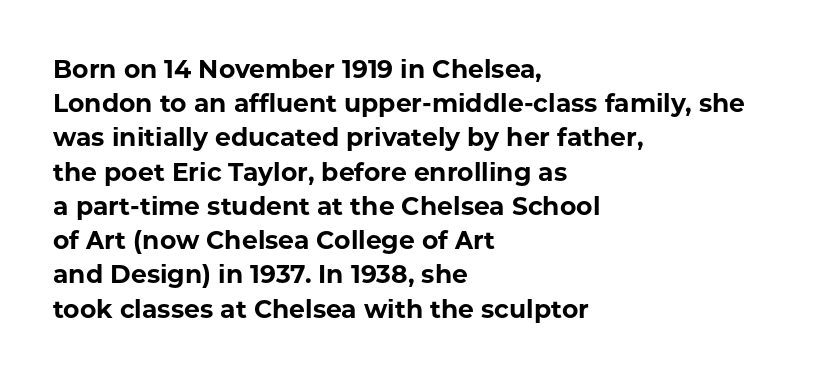
The lines in this sample share a left origin and differ only in where they stop. Summary of vertical rhythm: regular, with standard interline spacing. Italic: no, the glyphs are upright roman. The letterforms sit shoulder to shoulder at normal distance. Set as a true bold cut, around the 700 mark. The baseline area is clear.
